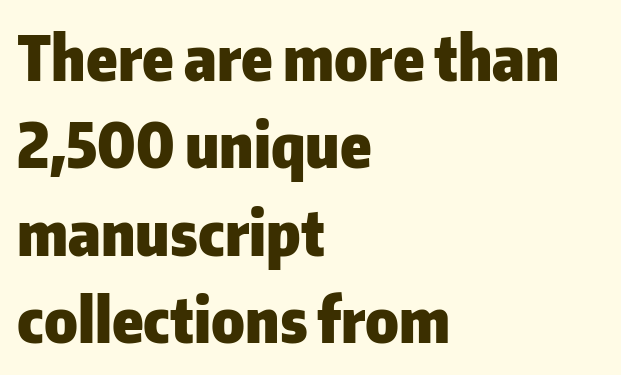
The image shows 62 px heavy sans-serif type, upright; set left-aligned, normal line spacing (1.41x), normal letter spacing, not underlined; low stroke contrast and a medium x-height.
